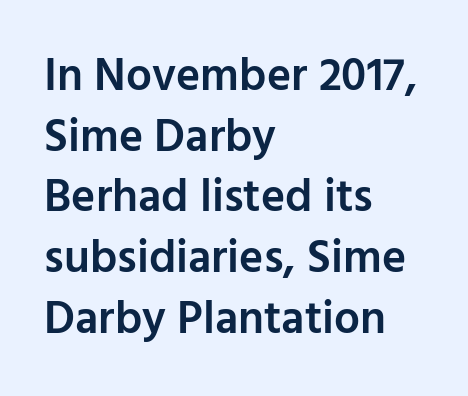
{"serif": "no", "italic": "no", "bold": "semi", "weight": "semibold", "width": "normal", "stroke_contrast": "low", "x_height": "medium", "monospaced": "no", "underline": "no", "align": "left", "line_spacing": "normal", "line_spacing_ratio": 1.32, "letter_spacing": "normal", "letter_spacing_em": 0.0, "glyph_px": 46}
